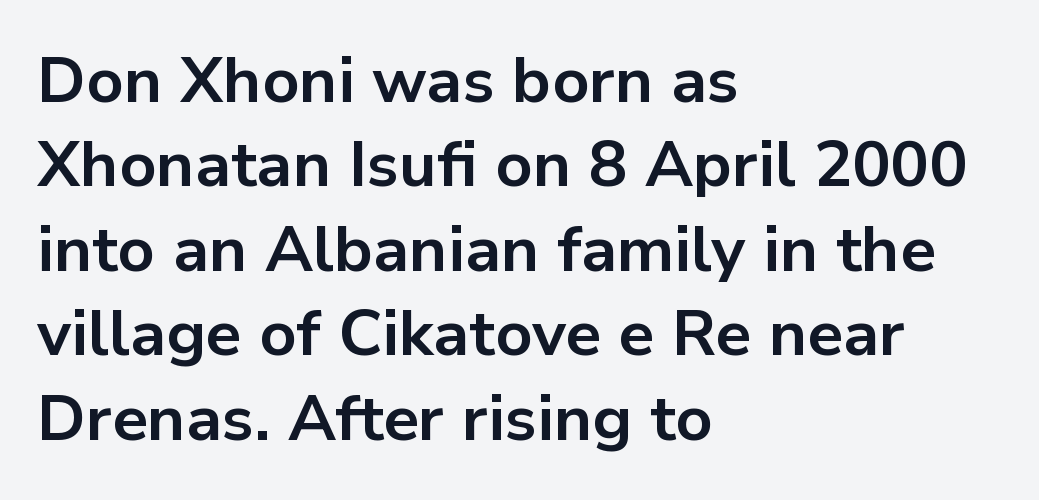
{"serif": "no", "italic": "no", "bold": "yes", "weight": "bold", "width": "normal", "stroke_contrast": "low", "x_height": "medium", "monospaced": "no", "underline": "no", "align": "left", "line_spacing": "normal", "line_spacing_ratio": 1.32, "letter_spacing": "normal", "letter_spacing_em": 0.0, "glyph_px": 64}
